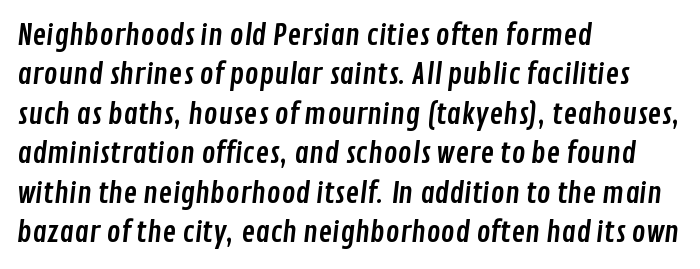
Character widths vary here, with narrow letters taking less room than wide ones. The passage shown is typeset with a sans-serif family. Observe the ordinary spacing: letters are neighbours, not strangers. Words float on clear page, feet unadorned.
